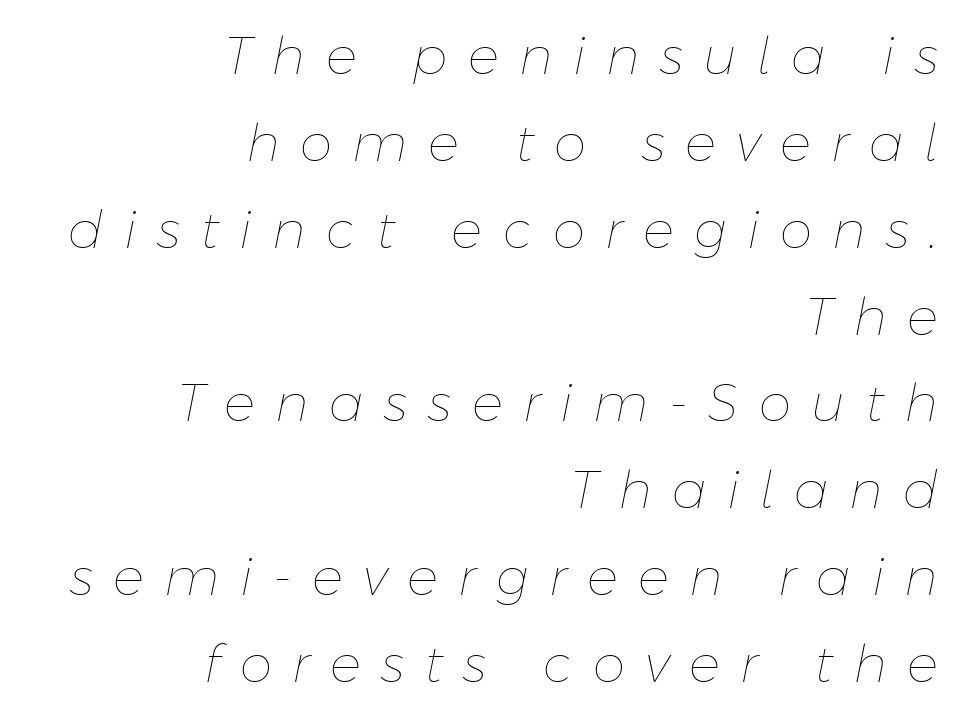
Ink coverage per letter is moderate at most. This sample uses an oblique cut, with every glyph tilted off the vertical. Proportional: the letters do not fall into vertical columns. One-word summary of the alignment: right. Does the leading feel generous? No, just average. Nobody drew a line under any word here.
